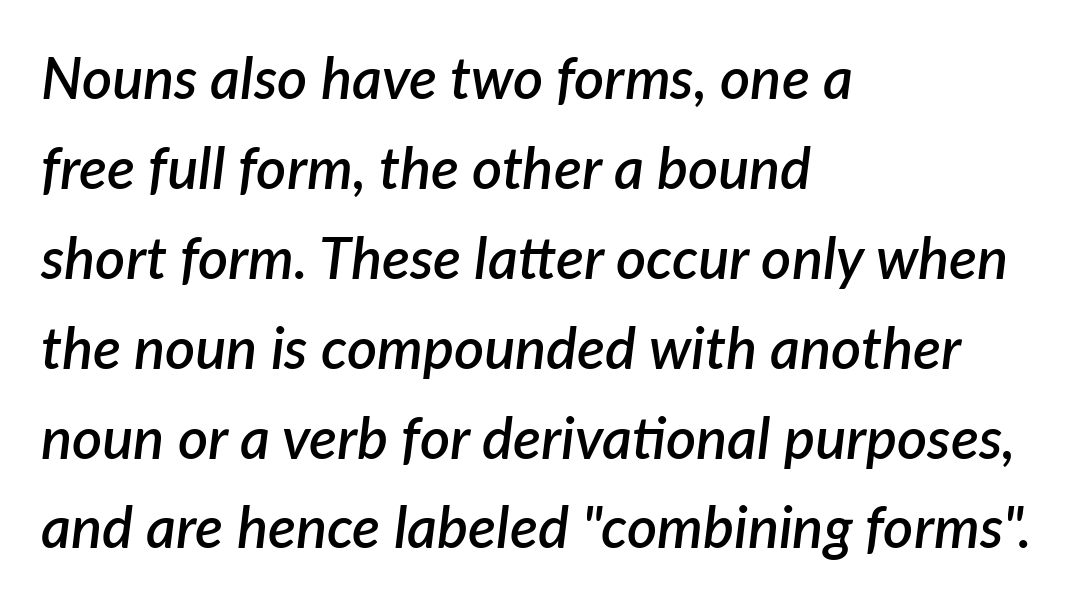
The image shows 58 px semibold type, italic (leaning right); set left-aligned, normal line spacing (1.55x), normal letter spacing, not underlined; low stroke contrast and a medium x-height.
